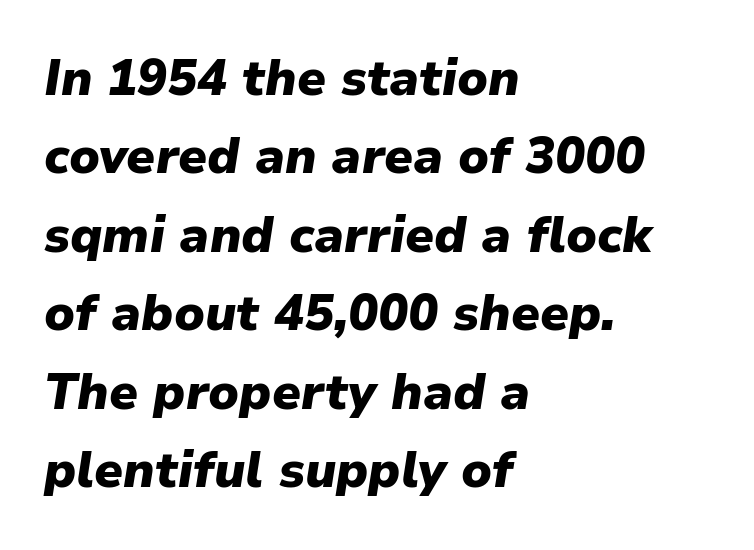
This is heavy type, rendered in bold. Casual observation: everything's shoved over to the left. This rendering leaves character spacing at its baseline value. Characters are canted at an angle relative to the baseline's perpendicular.
